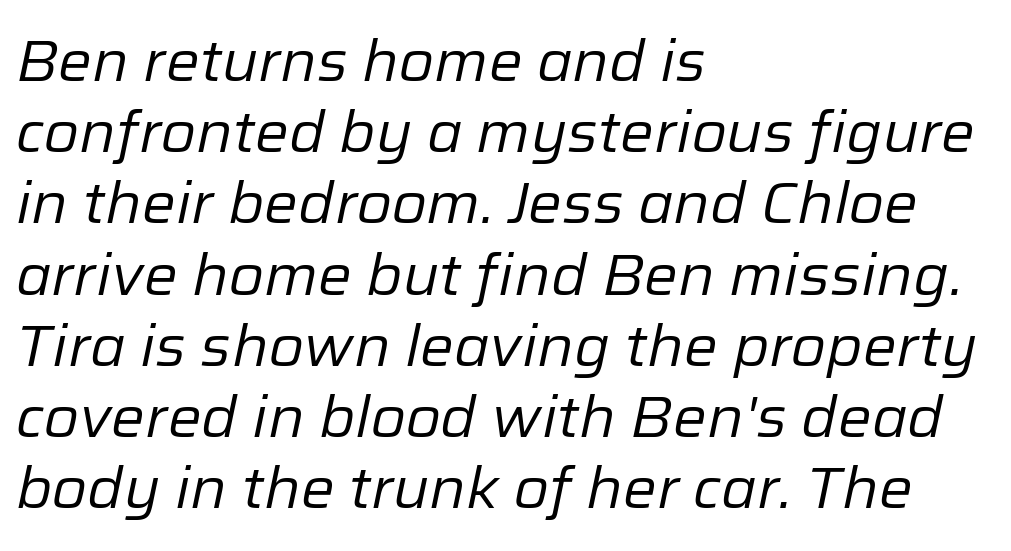
Q: Is the text bold? A: No.
Q: Is the text italic (slanted)? A: Yes, it leans right by about 12 degrees.
Q: Is the text underlined? A: No.
Q: How is the paragraph aligned? A: Left-aligned.
Q: Is the spacing between letters normal or unusually wide? A: Normal.
Q: Is the spacing between lines tight, normal or loose? A: Normal.
Q: Width (condensed, normal, or wide)? A: Normal.
Q: Stroke contrast? A: Low.
Q: x-height? A: Medium.
Q: Monospaced? A: No.
